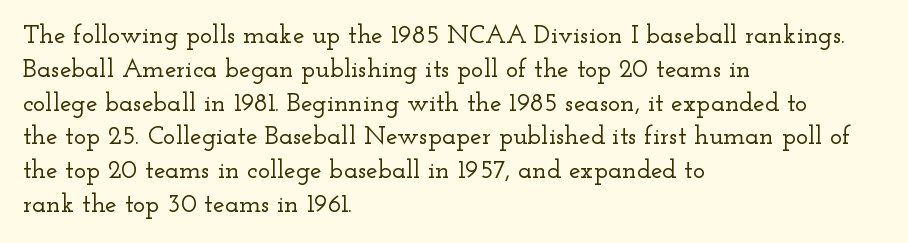
{"italic": "no", "underline": "no", "align": "left", "line_spacing": "normal", "line_spacing_ratio": 1.3, "letter_spacing": "normal", "letter_spacing_em": 0.0, "glyph_px": 26}
